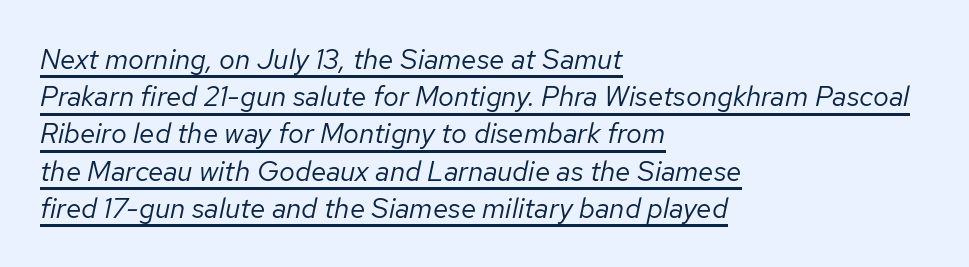
{"italic": "yes", "lean": "right", "slant_degrees": 12, "bold": "no", "weight": "regular", "width": "normal", "stroke_contrast": "low", "x_height": "medium", "monospaced": "no", "underline": "yes", "align": "left", "line_spacing": "normal", "line_spacing_ratio": 1.33, "letter_spacing": "normal", "letter_spacing_em": 0.0, "glyph_px": 28}
